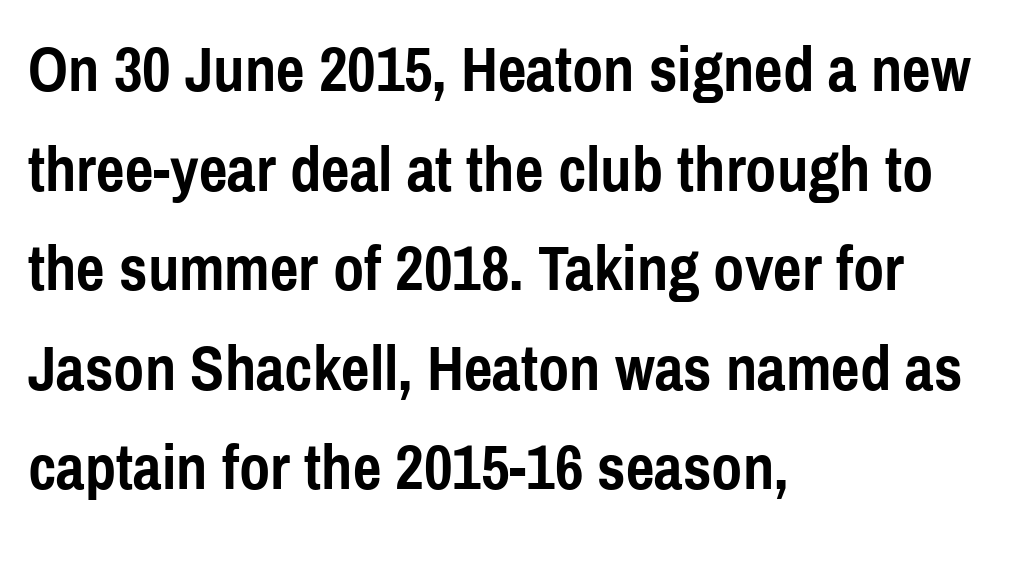
Q: Is the text bold? A: Yes.
Q: Is the text italic (slanted)? A: No, it is upright.
Q: Is the typeface a serif or a sans-serif typeface? A: Sans-serif.
Q: Is the text underlined? A: No.
Q: How is the paragraph aligned? A: Left-aligned.
Q: Is the spacing between letters normal or unusually wide? A: Normal.
Q: Is the spacing between lines tight, normal or loose? A: Normal.
Q: Width (condensed, normal, or wide)? A: Condensed.
Q: x-height? A: Medium.
Q: Monospaced? A: No.
